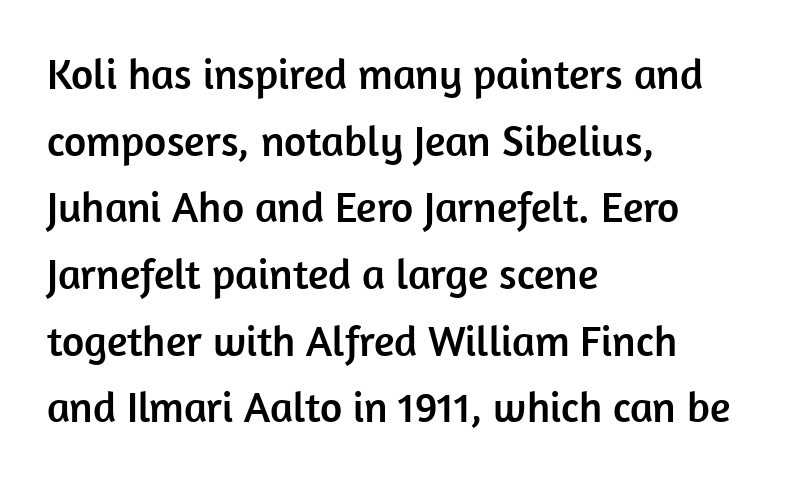
{"serif": "no", "italic": "no", "width": "normal", "stroke_contrast": "low", "x_height": "medium", "monospaced": "no", "underline": "no", "align": "left", "line_spacing": "normal", "line_spacing_ratio": 1.55, "letter_spacing": "normal", "letter_spacing_em": 0.0, "glyph_px": 43}
